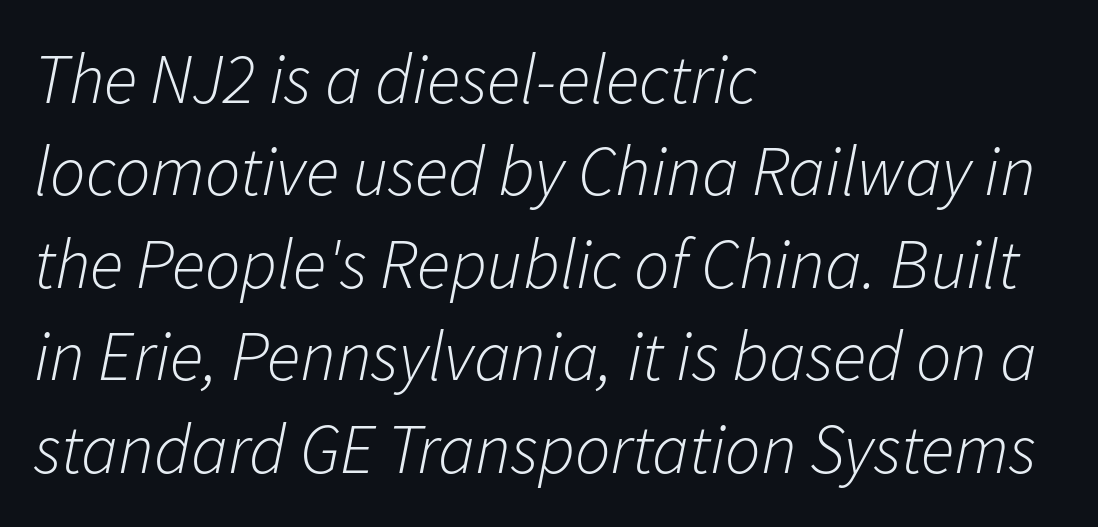
{"italic": "yes", "lean": "right", "slant_degrees": 11, "bold": "no", "weight": "light", "width": "normal", "stroke_contrast": "low", "x_height": "medium", "monospaced": "no", "underline": "no", "align": "left", "line_spacing": "normal", "line_spacing_ratio": 1.32, "letter_spacing": "normal", "letter_spacing_em": 0.0, "glyph_px": 70}
